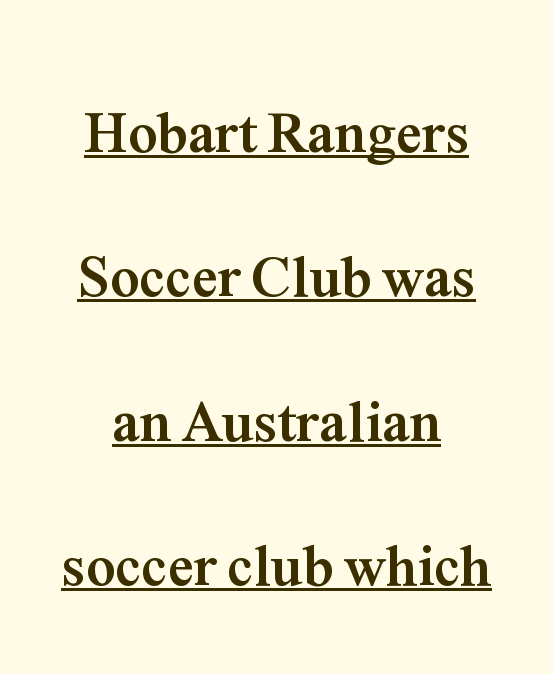
Widely set lines give the paragraph a tall, airy silhouette. Think of a printed novel: that variable character pitch is what you see here. Inter-character spacing is left at the font's built-in metrics. This rendering uses center alignment, leaving both contours irregular but symmetric.
